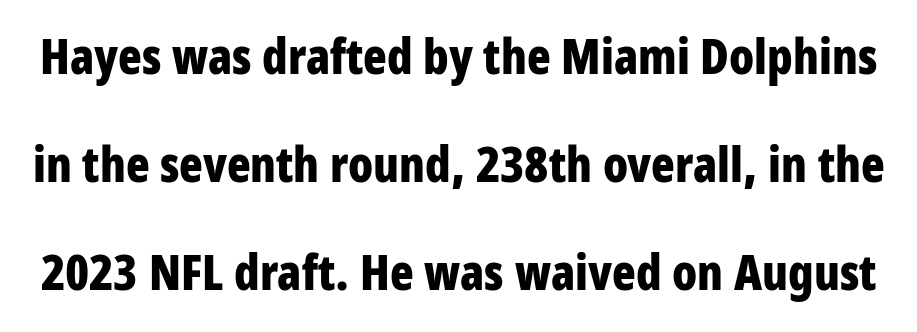
Unmarked baselines from the first word to the last. Airy leading. Posture: upright roman. Each letter's strokes conclude bluntly, with no projecting serifs. Proportional: the letters do not fall into vertical columns. What stands out about the letter spacing? Nothing — it is the standard amount.
